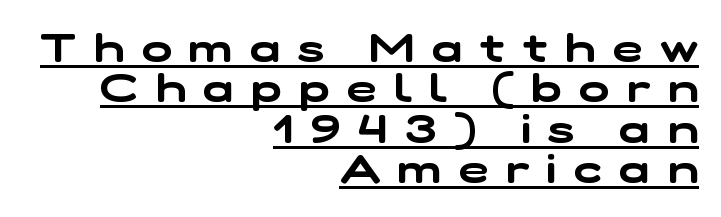
Q: Is the typeface a serif or a sans-serif typeface? A: Sans-serif.
Q: Is the text underlined? A: Yes.
Q: How is the paragraph aligned? A: Right-aligned.
Q: Is the spacing between letters normal or unusually wide? A: Unusually wide.
Q: Is the spacing between lines tight, normal or loose? A: Tight.
Q: Width (condensed, normal, or wide)? A: Wide.
Q: Stroke contrast? A: Low.
Q: x-height? A: Medium.
Q: Monospaced? A: No.
